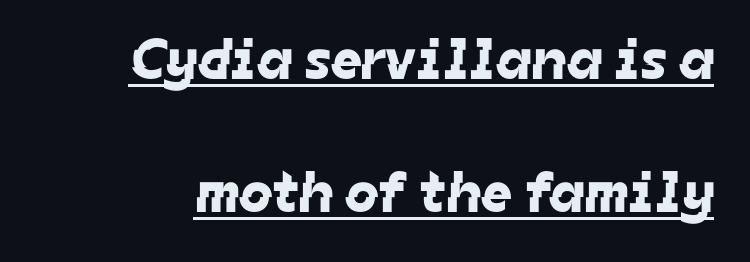
{"serif": "no", "width": "normal", "stroke_contrast": "low", "x_height": "medium", "monospaced": "no", "underline": "yes", "line_spacing": "loose", "line_spacing_ratio": 2.26, "letter_spacing": "normal", "letter_spacing_em": 0.0, "glyph_px": 59}
